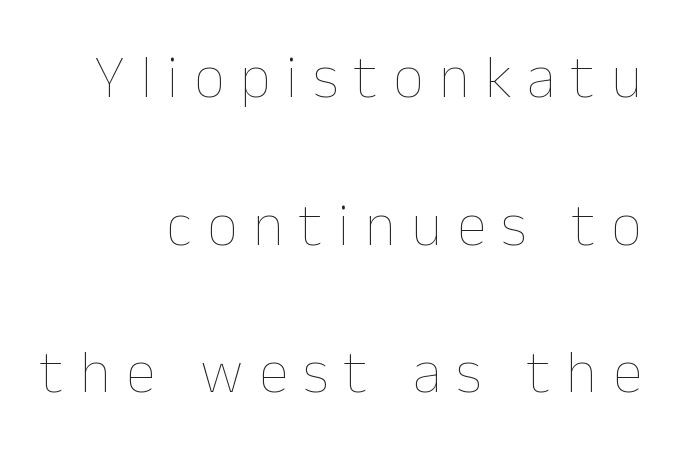
The image shows 60 px thin type, upright; set right-aligned, loose line spacing (2.46x), unusually wide letter spacing (+0.26 em), not underlined; low stroke contrast and a medium x-height.
